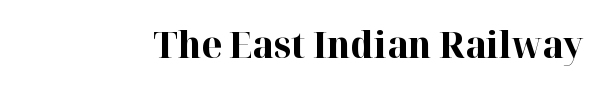
Check where the strokes stop: tiny serifs finish them off. Compared with typical body copy, the letter spacing here is the same. Chunky letters — that's bold for sure. The font's upright variant was chosen for this text. Note the varied advance widths — an 'i' is clearly narrower than an 'm'.
